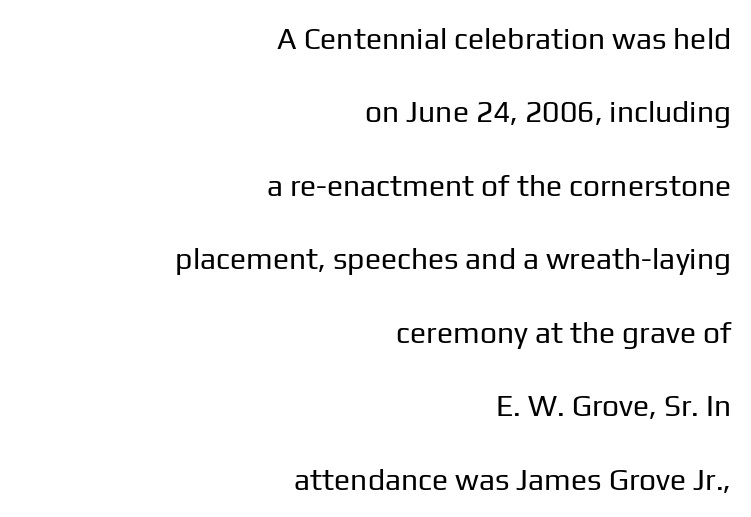
{"serif": "no", "italic": "no", "bold": "no", "weight": "regular", "width": "normal", "stroke_contrast": "low", "x_height": "medium", "monospaced": "no", "underline": "no", "align": "right", "line_spacing": "loose", "line_spacing_ratio": 2.45, "letter_spacing": "normal", "letter_spacing_em": 0.0, "glyph_px": 30}
